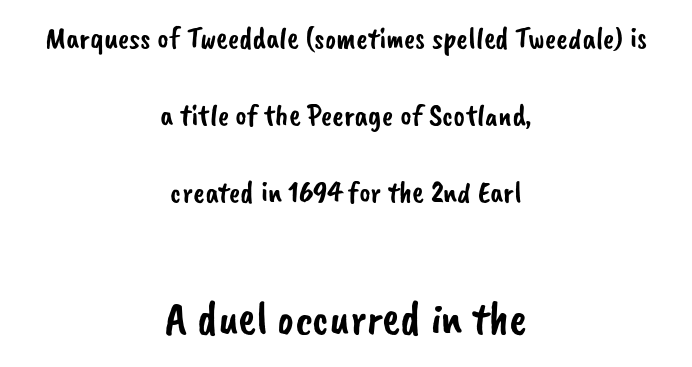
{"serif": "no", "width": "normal", "stroke_contrast": "low", "x_height": "small", "monospaced": "no", "underline": "no", "align": "center", "line_spacing": "loose", "line_spacing_ratio": 2.49, "letter_spacing": "normal", "letter_spacing_em": 0.0, "larger_block": "second", "size_ratio": 1.52, "glyph_px": 47}
